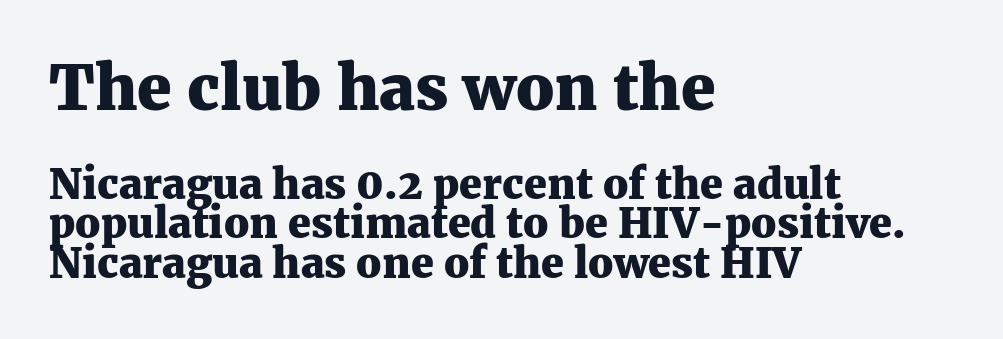
{"serif": "yes", "italic": "no", "bold": "yes", "weight": "heavy", "width": "normal", "stroke_contrast": "medium", "x_height": "medium", "monospaced": "no", "underline": "no", "align": "left", "line_spacing": "tight", "line_spacing_ratio": 0.96, "letter_spacing": "normal", "letter_spacing_em": 0.0, "larger_block": "first", "size_ratio": 1.51, "glyph_px": 62}
